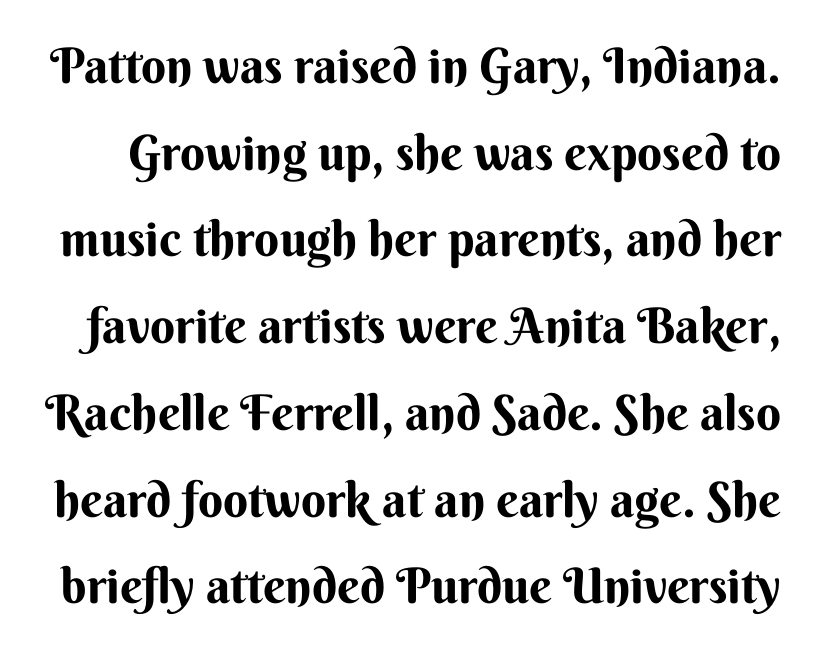
Q: Is the text bold? A: Yes.
Q: Is the text italic (slanted)? A: No, it is upright.
Q: Is the typeface a serif or a sans-serif typeface? A: Sans-serif.
Q: Is the text underlined? A: No.
Q: Is the spacing between letters normal or unusually wide? A: Normal.
Q: Width (condensed, normal, or wide)? A: Normal.
Q: Stroke contrast? A: Medium.
Q: x-height? A: Small.
Q: Monospaced? A: No.
